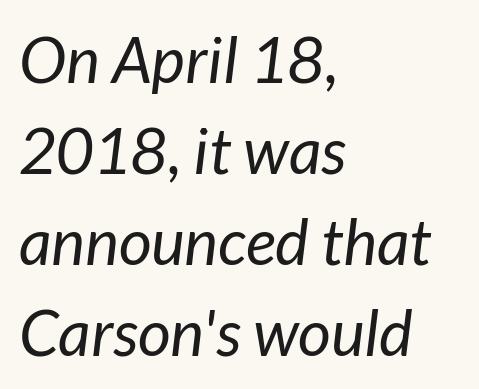
Q: Is the text bold? A: No.
Q: Is the text italic (slanted)? A: Yes, it leans right by about 7 degrees.
Q: Is the text underlined? A: No.
Q: How is the paragraph aligned? A: Left-aligned.
Q: Is the spacing between letters normal or unusually wide? A: Normal.
Q: Is the spacing between lines tight, normal or loose? A: Normal.
Q: Width (condensed, normal, or wide)? A: Normal.
Q: Stroke contrast? A: Low.
Q: x-height? A: Medium.
Q: Monospaced? A: No.
